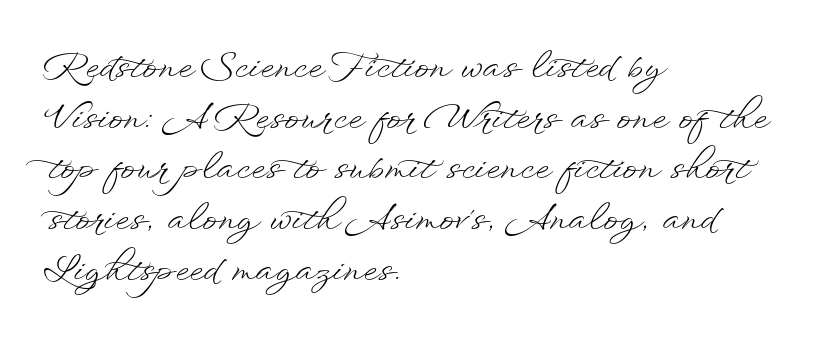
{"bold": "no", "weight": "light", "width": "wide", "stroke_contrast": "low", "x_height": "small", "monospaced": "no", "underline": "no", "align": "left", "line_spacing": "normal", "line_spacing_ratio": 1.45, "letter_spacing": "normal", "letter_spacing_em": 0.0, "glyph_px": 35}
